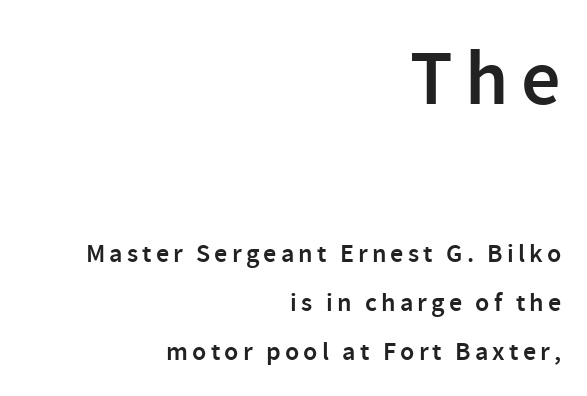
The image shows 78 px semibold sans-serif type, upright; set right-aligned, line spacing 1.89x, not underlined; the first (top) block is 3.0x larger; low stroke contrast and a medium x-height.
